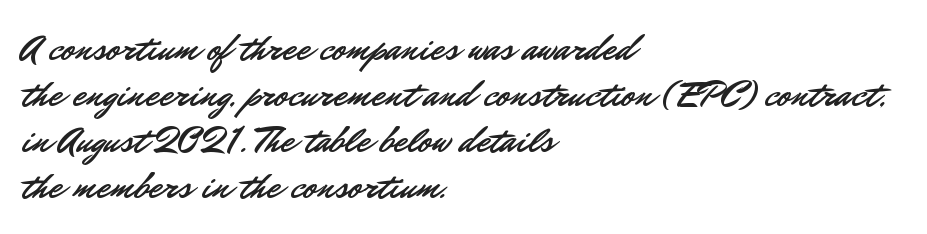
Q: Is the text italic (slanted)? A: Yes.
Q: Is the typeface a serif or a sans-serif typeface? A: Sans-serif.
Q: Is the text underlined? A: No.
Q: How is the paragraph aligned? A: Left-aligned.
Q: Is the spacing between letters normal or unusually wide? A: Normal.
Q: Width (condensed, normal, or wide)? A: Normal.
Q: Stroke contrast? A: Low.
Q: x-height? A: Small.
Q: Monospaced? A: No.
